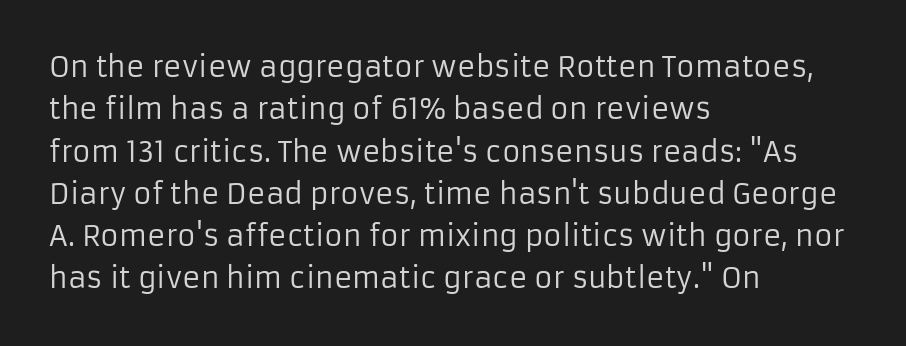
{"serif": "no", "italic": "no", "bold": "no", "weight": "regular", "width": "normal", "stroke_contrast": "low", "x_height": "medium", "monospaced": "no", "underline": "no", "align": "left", "line_spacing": "normal", "line_spacing_ratio": 1.51, "letter_spacing": "normal", "letter_spacing_em": 0.0, "glyph_px": 28}
